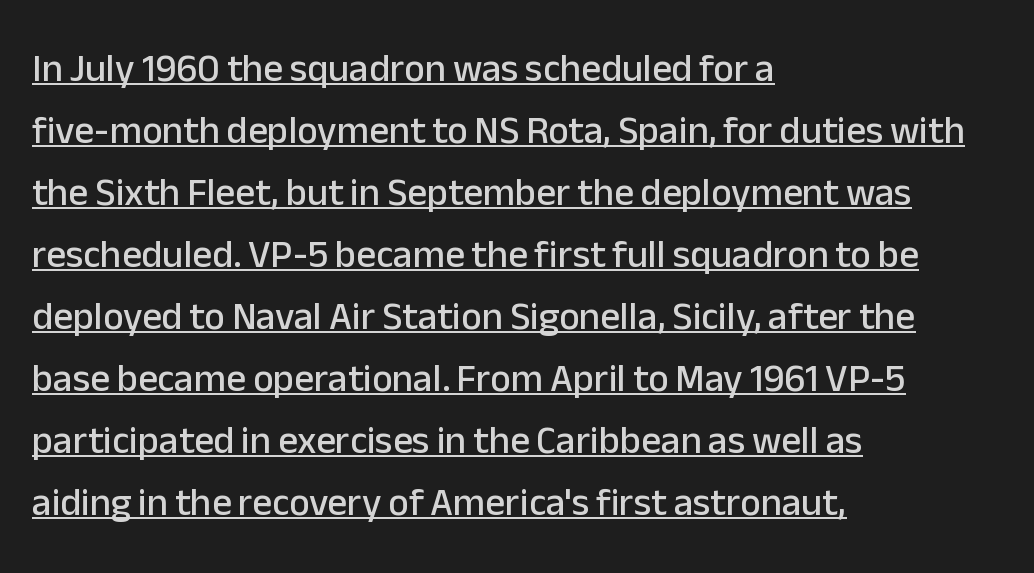
The rendering uses natural spacing where letterforms have individual widths. Regarding leading, the lines here are spaced in the standard way. Unlike a traditional serif, this face leaves its strokes unadorned. The lines in this sample share a left origin and differ only in where they stop.
